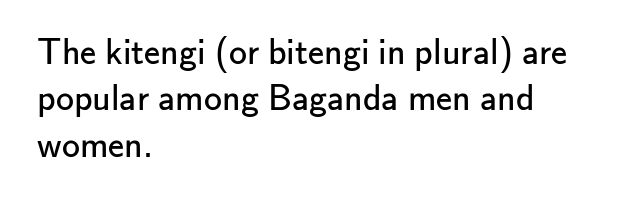
{"serif": "no", "italic": "no", "bold": "no", "weight": "regular", "width": "normal", "stroke_contrast": "low", "x_height": "small", "monospaced": "no", "underline": "no", "align": "left", "line_spacing": "normal", "line_spacing_ratio": 1.29, "letter_spacing": "normal", "letter_spacing_em": 0.0, "glyph_px": 36}
